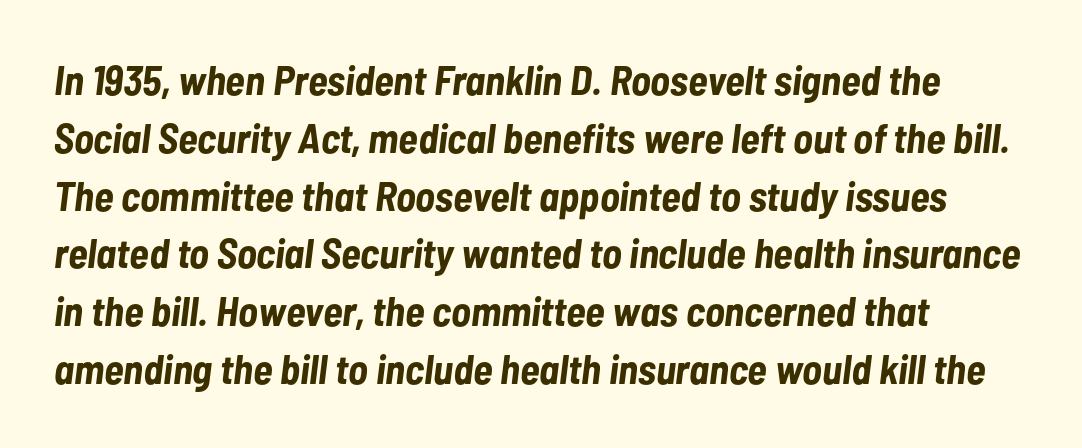
These lines are set flush left with a ragged right edge. What's the leading like? Ordinary, nothing unusual. Notice how thick the strokes are: this is what a full bold looks like. Observe the lean: these are italic letterforms. Check under the words: just untouched page. Varying glyph widths throughout — classic text-font behaviour.
